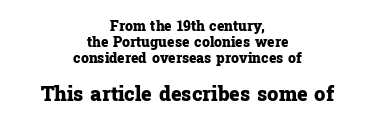
If you measured baseline to baseline, you'd find a short distance. Plain, unruled lines of type. Here the glyphs are tracked normally, forming tight word shapes. Size hierarchy here favors the trailing block over the leading one.
